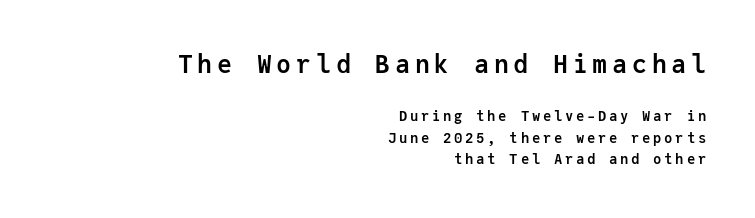
{"italic": "no", "bold": "yes", "underline": "no", "align": "right", "line_spacing": "normal", "line_spacing_ratio": 1.53, "larger_block": "first", "size_ratio": 1.79, "glyph_px": 25}
